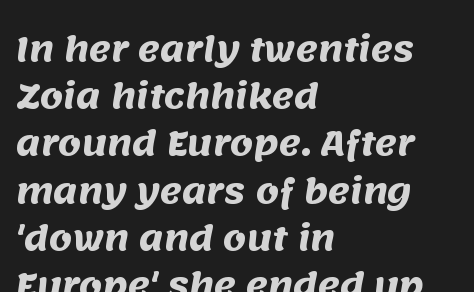
Q: Is the text bold? A: Yes.
Q: Is the typeface a serif or a sans-serif typeface? A: Sans-serif.
Q: Is the text underlined? A: No.
Q: How is the paragraph aligned? A: Left-aligned.
Q: Is the spacing between letters normal or unusually wide? A: Normal.
Q: Is the spacing between lines tight, normal or loose? A: Normal.
Q: Width (condensed, normal, or wide)? A: Normal.
Q: Stroke contrast? A: Medium.
Q: x-height? A: Large.
Q: Monospaced? A: No.
